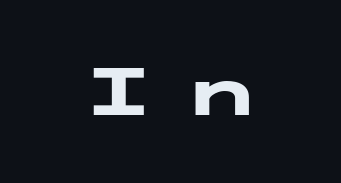
{"serif": "no", "italic": "no", "bold": "yes", "weight": "heavy", "width": "wide", "stroke_contrast": "low", "x_height": "medium", "underline": "no", "align": "center", "letter_spacing": "wide", "letter_spacing_em": 0.43, "glyph_px": 67}
